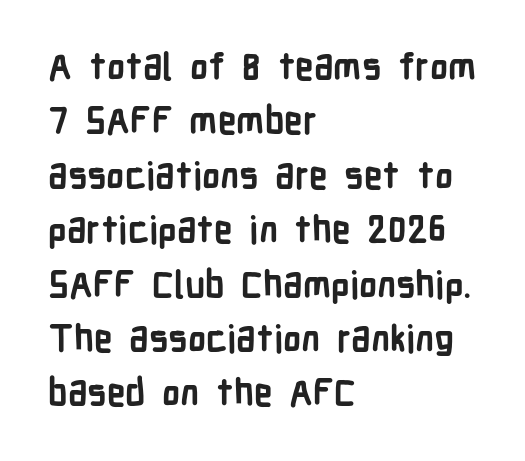
Line beginnings align vertically; line endings do not. Looks like regular typesetting: each glyph gets only the width it needs. This is roman type, the default non-slanted kind. Tracking here is standard; glyphs follow each other at the usual distance. In terms of leading, this rendering sits right in the middle.
